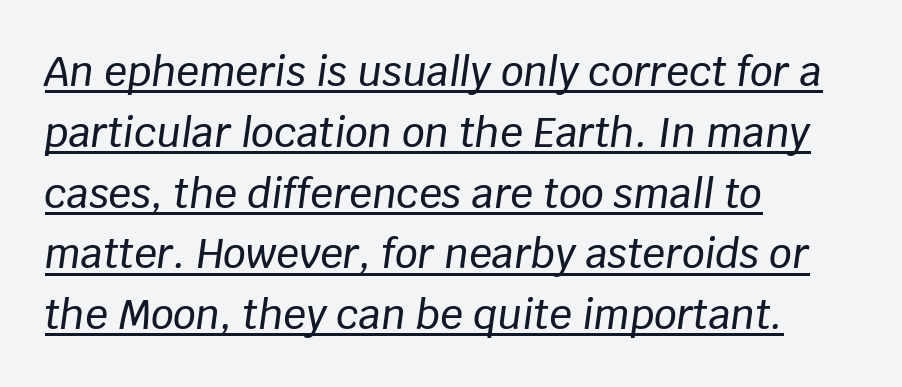
Q: Is the text italic (slanted)? A: Yes, it leans right by about 8 degrees.
Q: Is the text underlined? A: Yes.
Q: How is the paragraph aligned? A: Left-aligned.
Q: Is the spacing between letters normal or unusually wide? A: Normal.
Q: Is the spacing between lines tight, normal or loose? A: Normal.
Q: Width (condensed, normal, or wide)? A: Normal.
Q: Stroke contrast? A: Low.
Q: x-height? A: Large.
Q: Monospaced? A: No.
